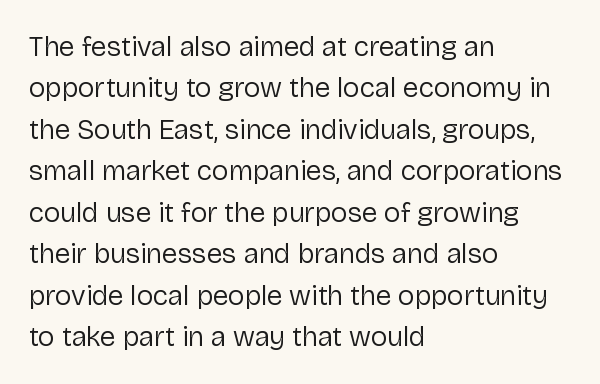
The image shows 28 px regular-weight sans-serif type, upright; set left-aligned, normal line spacing (1.48x), normal letter spacing, not underlined; low stroke contrast and a medium x-height.
